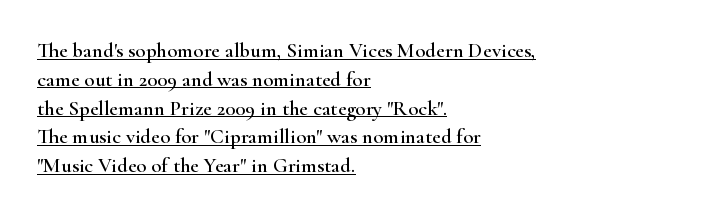
Q: Is the text italic (slanted)? A: No, it is upright.
Q: Is the text underlined? A: Yes.
Q: How is the paragraph aligned? A: Left-aligned.
Q: Is the spacing between letters normal or unusually wide? A: Normal.
Q: Is the spacing between lines tight, normal or loose? A: Normal.
